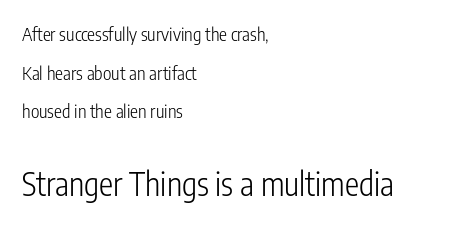
{"serif": "no", "italic": "no", "bold": "no", "weight": "light", "width": "condensed", "stroke_contrast": "low", "x_height": "medium", "monospaced": "no", "underline": "no", "align": "left", "line_spacing": "loose", "line_spacing_ratio": 2.14, "letter_spacing": "normal", "letter_spacing_em": 0.0, "larger_block": "second", "size_ratio": 1.78, "glyph_px": 32}
